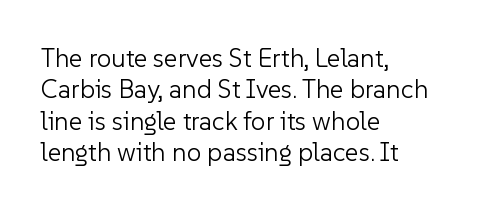
Q: Is the text bold? A: No.
Q: Is the text italic (slanted)? A: No, it is upright.
Q: Is the text underlined? A: No.
Q: How is the paragraph aligned? A: Left-aligned.
Q: Is the spacing between letters normal or unusually wide? A: Normal.
